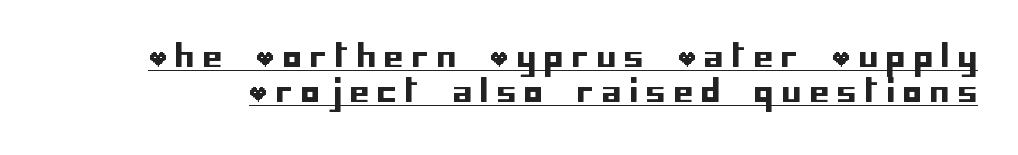
The image shows 31 px sans-serif type, upright; set tight line spacing (1.13x), unusually wide letter spacing (+0.27 em), underlined; low stroke contrast and a large x-height.
